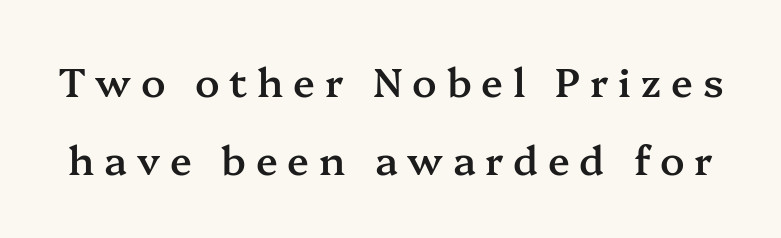
{"serif": "yes", "italic": "no", "bold": "semi", "weight": "semibold", "width": "normal", "stroke_contrast": "medium", "x_height": "medium", "monospaced": "no", "underline": "no", "line_spacing": "loose", "line_spacing_ratio": 1.95, "letter_spacing": "wide", "letter_spacing_em": 0.24, "glyph_px": 40}
